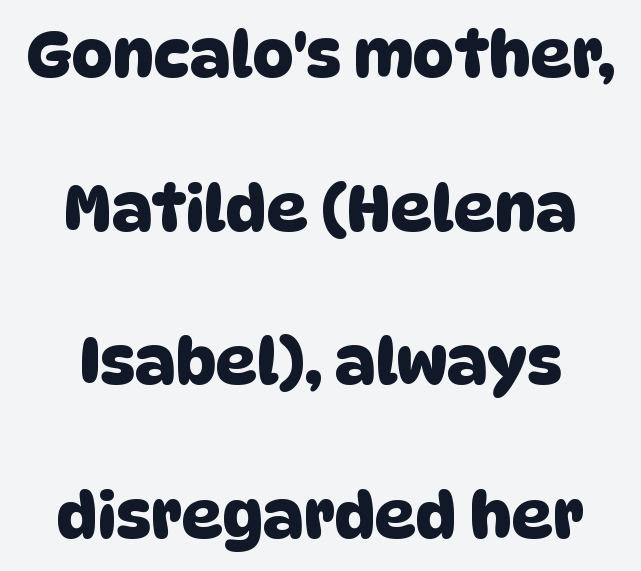
The image shows 64 px sans-serif type; set centered, loose line spacing (2.4x), normal letter spacing, not underlined; low stroke contrast and a large x-height.
